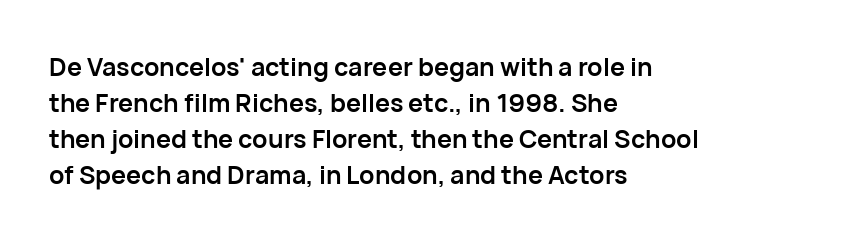
Nope, not italic — everything's standing straight. A normal amount of white space separates one row of letters from the next. Pretty heavy lettering here — definitely bold. Line starts are locked; line ends wander. Tracking here is standard; glyphs follow each other at the usual distance. Decoration check: the copy has no underline.
